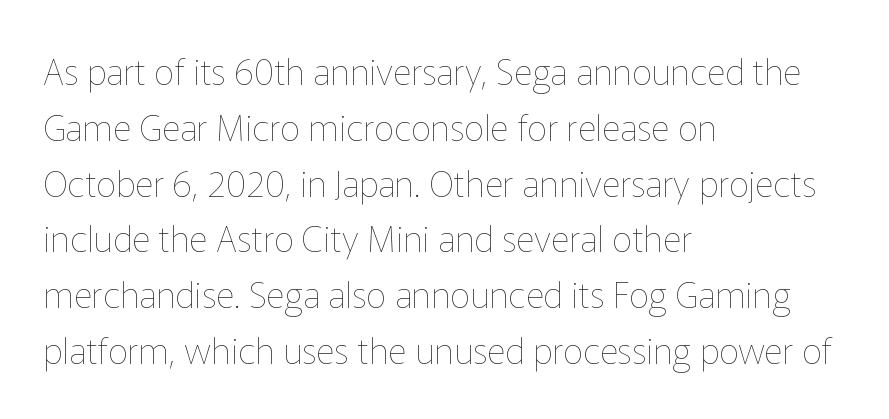
{"italic": "no", "bold": "no", "weight": "thin", "width": "normal", "stroke_contrast": "low", "x_height": "medium", "monospaced": "no", "underline": "no", "align": "left", "line_spacing": "normal", "line_spacing_ratio": 1.55, "letter_spacing": "normal", "letter_spacing_em": 0.0, "glyph_px": 36}
